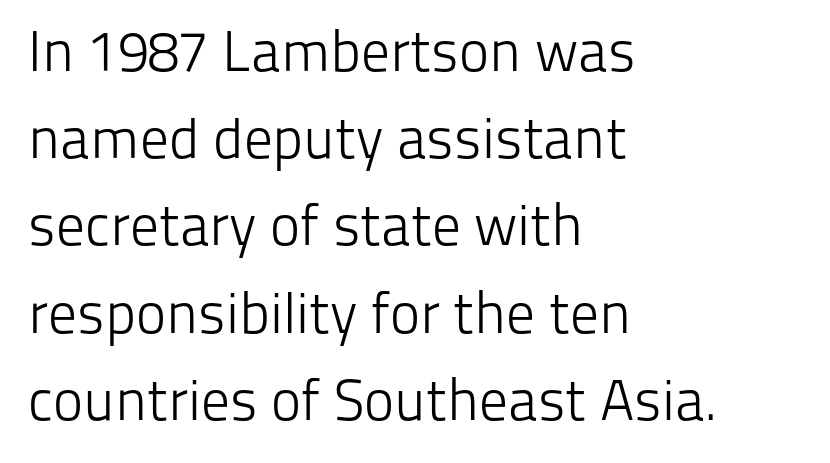
{"serif": "no", "italic": "no", "bold": "no", "weight": "light", "width": "normal", "stroke_contrast": "low", "x_height": "medium", "monospaced": "no", "underline": "no", "align": "left", "line_spacing": "normal", "line_spacing_ratio": 1.53, "letter_spacing": "normal", "letter_spacing_em": 0.0, "glyph_px": 57}
